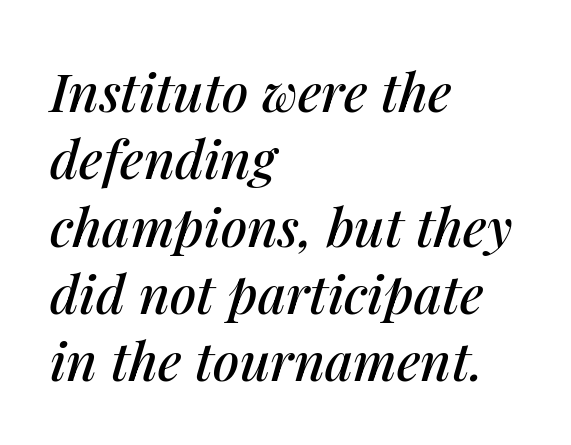
You could call the tracking neutral — neither tight nor loose. When letters slant like this, we call the style italic. This sample is left-justified, so line endings fall wherever the words run out. Do the characters align in a grid? No, the font is proportional. Whoever set this chose a conventional vertical rhythm. Quick note: underline off.
